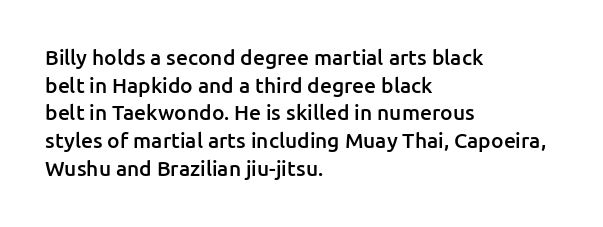
These words are printed semibold, heavier than regular yet not bold. Does the lettering tilt? It doesn't — this is upright. The area under the type is left untouched. Alignment: flush left.
